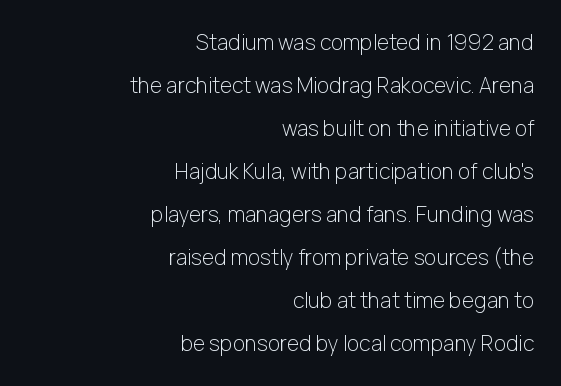
Q: Is the text bold? A: No.
Q: Is the text italic (slanted)? A: No, it is upright.
Q: Is the text underlined? A: No.
Q: How is the paragraph aligned? A: Right-aligned.
Q: Is the spacing between letters normal or unusually wide? A: Normal.
Q: Is the spacing between lines tight, normal or loose? A: Loose.
